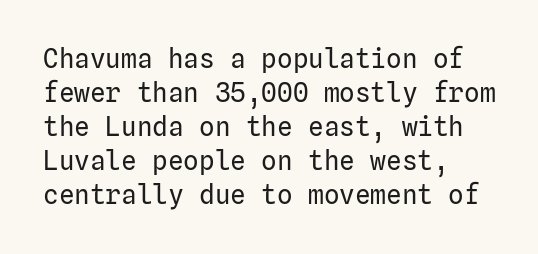
Q: Is the text bold? A: No.
Q: Is the text italic (slanted)? A: No, it is upright.
Q: Is the text underlined? A: No.
Q: How is the paragraph aligned? A: Left-aligned.
Q: Is the spacing between letters normal or unusually wide? A: Normal.
Q: Is the spacing between lines tight, normal or loose? A: Normal.
